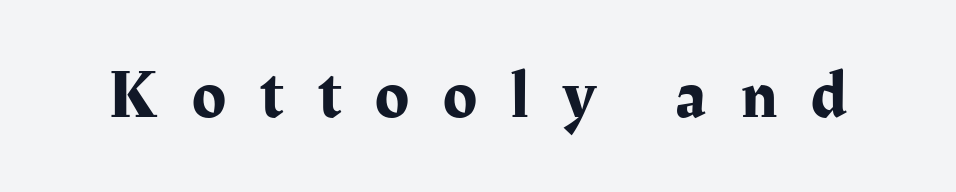
Each letter keeps its own natural width here, so spacing adapts to shape. Are there feet on the stems? There are — it's a serif. The letterforms stand isolated, each surrounded by extra space. The font's upright variant was chosen for this text. The baseline area is clear.
